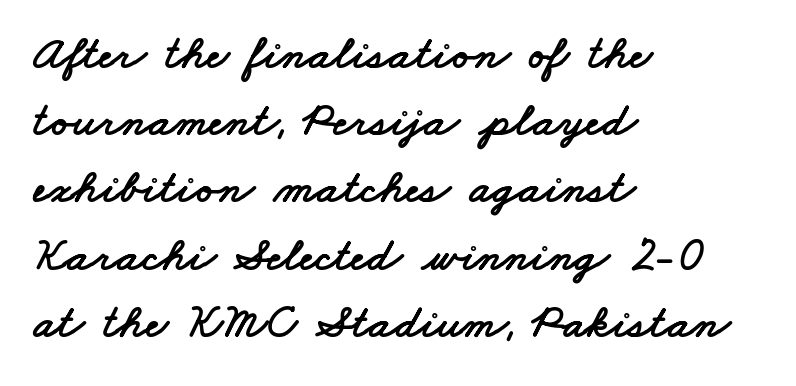
Q: Is the typeface a serif or a sans-serif typeface? A: Sans-serif.
Q: Is the text underlined? A: No.
Q: How is the paragraph aligned? A: Left-aligned.
Q: Is the spacing between letters normal or unusually wide? A: Normal.
Q: Is the spacing between lines tight, normal or loose? A: Normal.
Q: Width (condensed, normal, or wide)? A: Wide.
Q: Stroke contrast? A: Low.
Q: x-height? A: Small.
Q: Monospaced? A: No.
